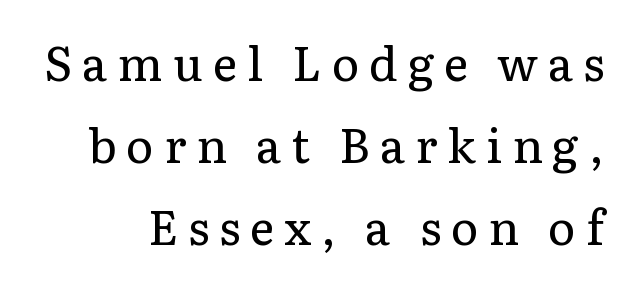
The image shows 47 px regular-weight serif type, upright; set line spacing 1.74x, unusually wide letter spacing (+0.21 em), not underlined; low stroke contrast and a medium x-height.
